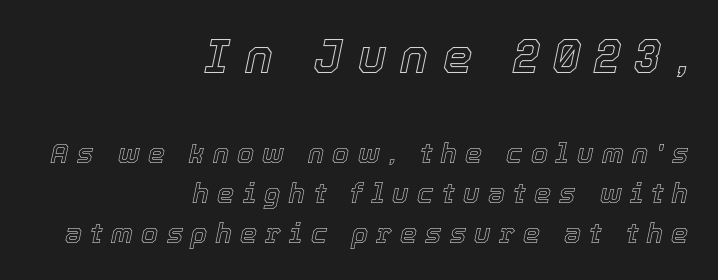
The image shows 47 px text type, italic (leaning right); set right-aligned, normal line spacing (1.49x), unusually wide letter spacing (+0.31 em), not underlined; the first (top) block is 1.74x larger; a medium x-height.
